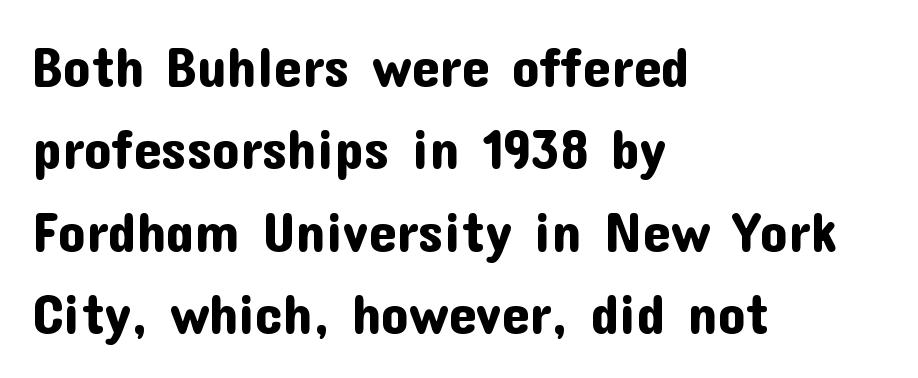
The image shows 56 px sans-serif type, upright; set left-aligned, normal line spacing (1.47x), normal letter spacing, not underlined; low stroke contrast and a medium x-height.
